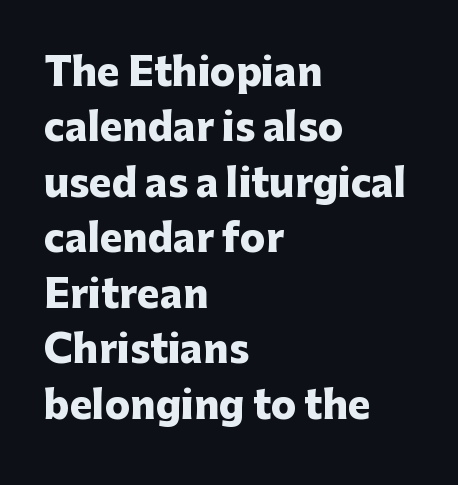
Honestly, the row spacing looks completely unremarkable. The letters advance in unequal steps, a hallmark of proportional type. Unlike a traditional serif, this face leaves its strokes unadorned. Chunky letters — that's bold for sure.
